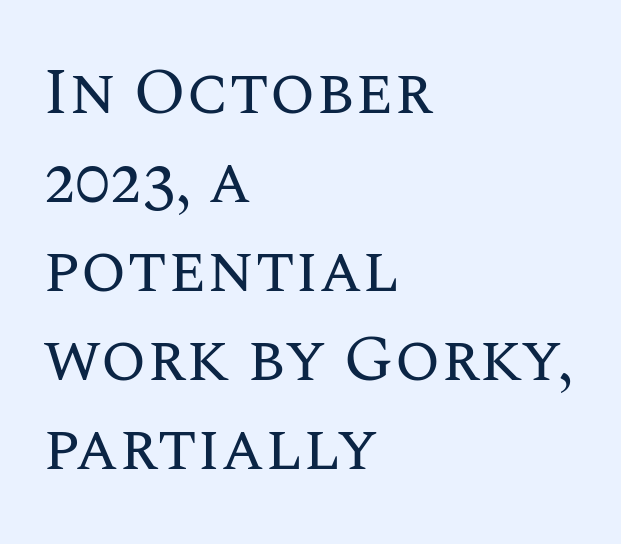
The image shows 66 px regular-weight type, upright; set left-aligned, normal line spacing (1.35x), normal letter spacing, not underlined; medium stroke contrast and a large x-height.
